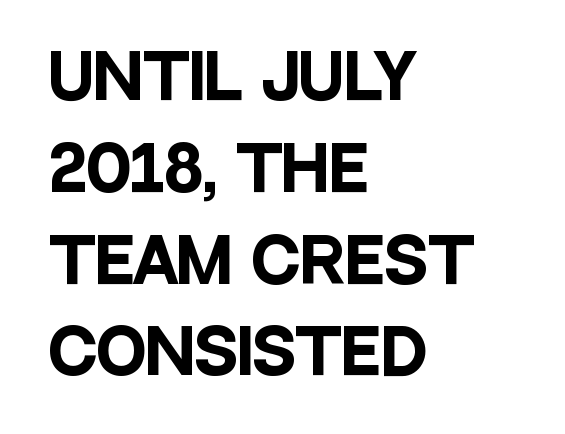
Serifs: no, the terminals of the letterforms are clean. Glyph-to-glyph distance matches everyday printed text. Style check: upright. Glance below the letters and you will spot only blank space. The passage shown stacks its lines at a standard gap.
